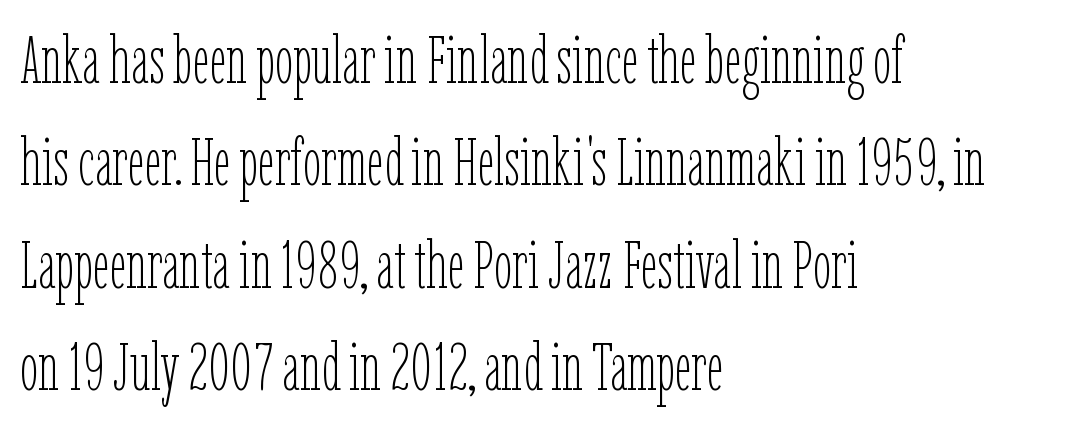
Q: Is the text bold? A: No.
Q: Is the text italic (slanted)? A: No, it is upright.
Q: Is the text underlined? A: No.
Q: How is the paragraph aligned? A: Left-aligned.
Q: Is the spacing between letters normal or unusually wide? A: Normal.
Q: Is the spacing between lines tight, normal or loose? A: Normal.
Q: Width (condensed, normal, or wide)? A: Condensed.
Q: Stroke contrast? A: Low.
Q: x-height? A: Medium.
Q: Monospaced? A: No.
